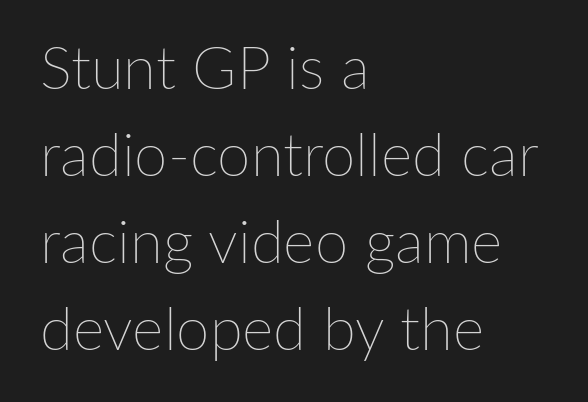
Typeset ragged right — the left edge is the straight one. Heft: none added — not bold. Normally led — the rows are evenly, conventionally spaced. Standard letterfit; no display-style spreading of the glyphs. You could not count columns in this text — the font is proportionally spaced.
